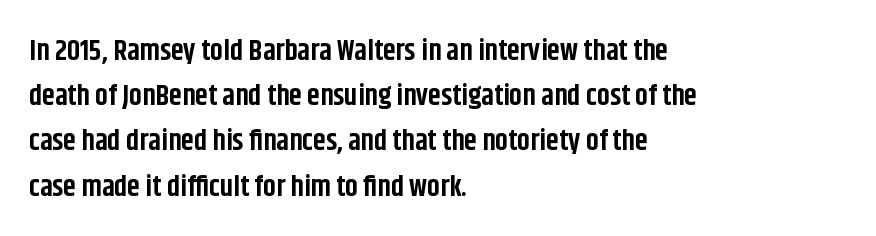
Q: Is the text bold? A: Yes.
Q: Is the text italic (slanted)? A: No, it is upright.
Q: Is the typeface a serif or a sans-serif typeface? A: Sans-serif.
Q: Is the text underlined? A: No.
Q: How is the paragraph aligned? A: Left-aligned.
Q: Is the spacing between letters normal or unusually wide? A: Normal.
Q: Is the spacing between lines tight, normal or loose? A: Normal.
Q: Width (condensed, normal, or wide)? A: Condensed.
Q: Stroke contrast? A: Low.
Q: x-height? A: Large.
Q: Monospaced? A: No.
